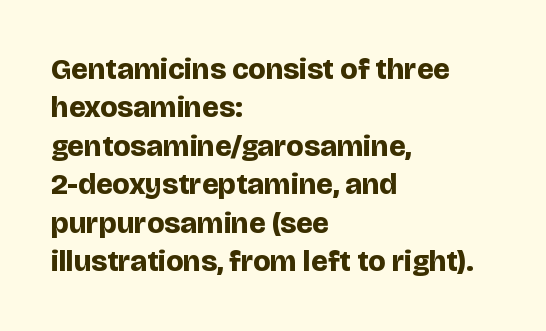
Q: Is the text bold? A: Yes.
Q: Is the text italic (slanted)? A: No, it is upright.
Q: Is the typeface a serif or a sans-serif typeface? A: Sans-serif.
Q: Is the text underlined? A: No.
Q: How is the paragraph aligned? A: Left-aligned.
Q: Is the spacing between letters normal or unusually wide? A: Normal.
Q: Is the spacing between lines tight, normal or loose? A: Normal.
Q: Width (condensed, normal, or wide)? A: Normal.
Q: Stroke contrast? A: Low.
Q: x-height? A: Large.
Q: Monospaced? A: No.
